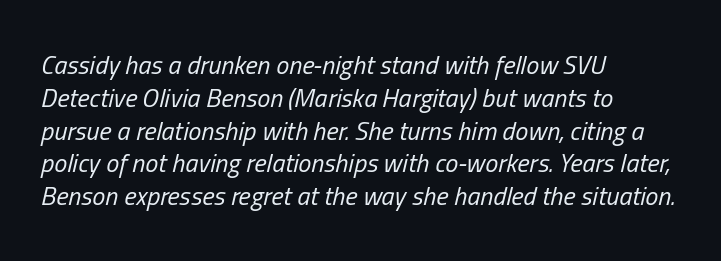
{"italic": "yes", "lean": "right", "slant_degrees": 13, "bold": "no", "underline": "no", "align": "left", "line_spacing": "normal", "line_spacing_ratio": 1.26, "letter_spacing": "normal", "letter_spacing_em": 0.0, "glyph_px": 26}
